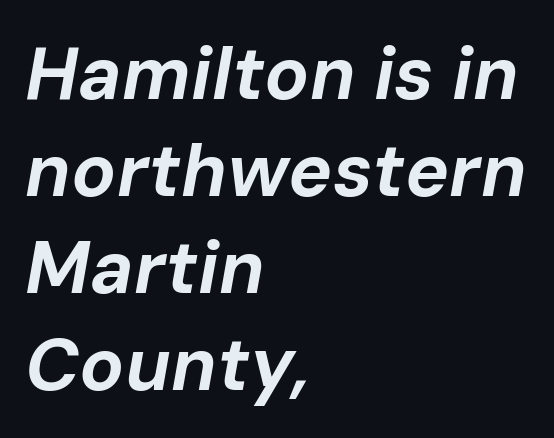
You could call the tracking neutral — neither tight nor loose. The characters look thick and weighty, a clear bold. A normal amount of white space separates one row of letters from the next. Compared with ordinary roman type, these characters are visibly tilted.
